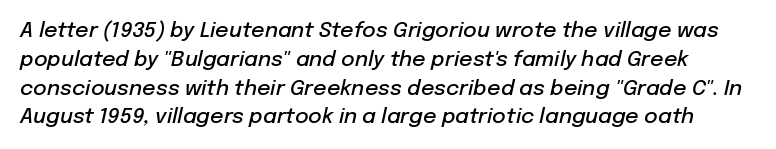
Italic: yes, the glyphs are oblique. The rendering uses a moderate line-height, typical for paragraphs. Glyph-to-glyph distance matches everyday printed text. Underline: absent. Does the weight exceed regular? Yes, but only to semibold.
